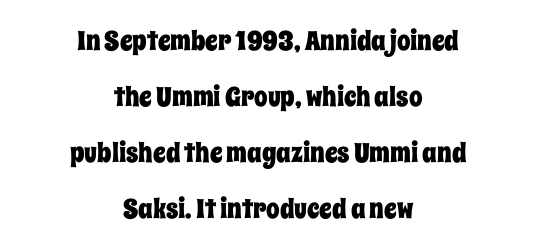
The image shows 27 px text type, upright; set centered, loose line spacing (2.07x), normal letter spacing, not underlined.
